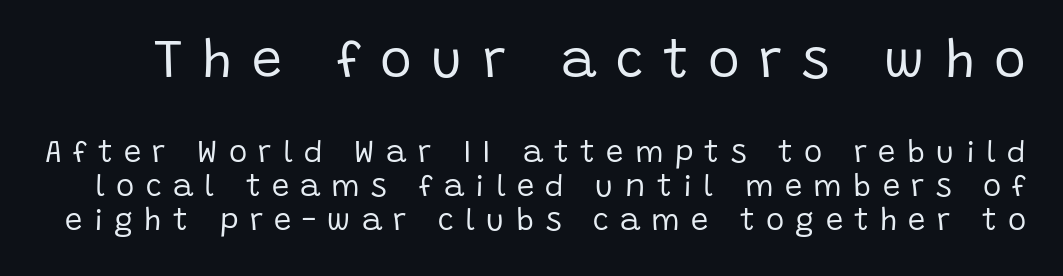
{"serif": "no", "italic": "no", "bold": "no", "weight": "regular", "width": "normal", "stroke_contrast": "low", "x_height": "large", "monospaced": "no", "underline": "no", "line_spacing": "tight", "line_spacing_ratio": 1.09, "letter_spacing": "wide", "letter_spacing_em": 0.36, "larger_block": "first", "size_ratio": 1.74, "glyph_px": 54}
